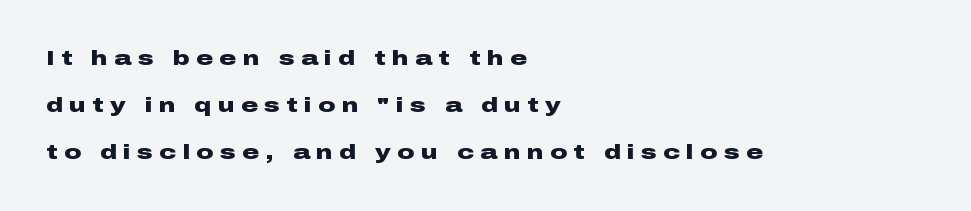
Q: Is the text bold? A: Yes.
Q: Is the text italic (slanted)? A: No, it is upright.
Q: Is the text underlined? A: No.
Q: How is the paragraph aligned? A: Left-aligned.
Q: Is the spacing between letters normal or unusually wide? A: Unusually wide.
Q: Is the spacing between lines tight, normal or loose? A: Loose.
